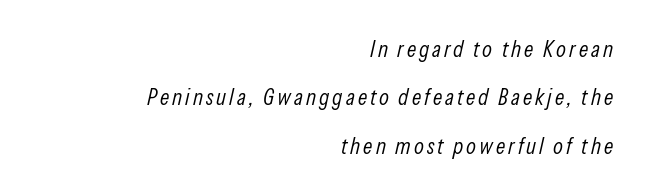
{"italic": "yes", "lean": "right", "slant_degrees": 13, "bold": "no", "underline": "no", "align": "right", "line_spacing": "loose", "line_spacing_ratio": 2.1, "glyph_px": 23}
